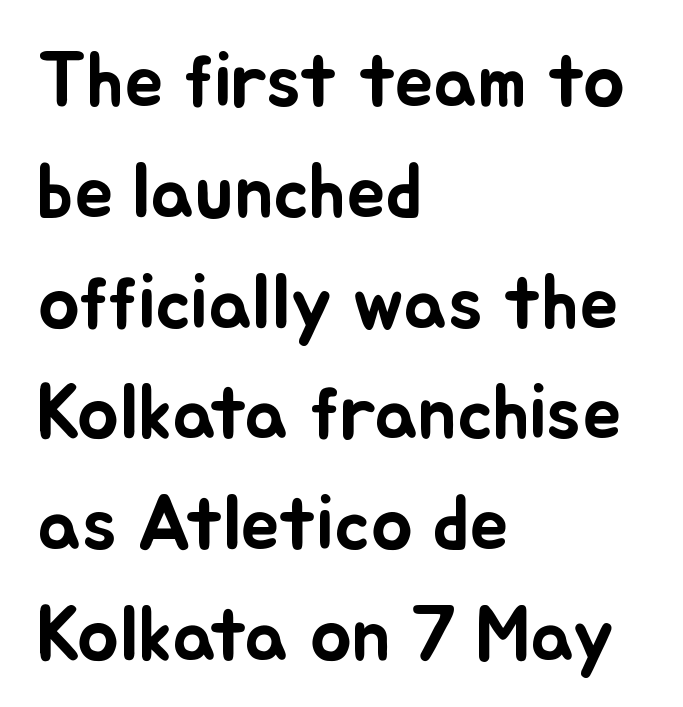
Q: Is the text italic (slanted)? A: No, it is upright.
Q: Is the text underlined? A: No.
Q: How is the paragraph aligned? A: Left-aligned.
Q: Is the spacing between letters normal or unusually wide? A: Normal.
Q: Is the spacing between lines tight, normal or loose? A: Normal.
Q: Width (condensed, normal, or wide)? A: Normal.
Q: Stroke contrast? A: Low.
Q: x-height? A: Small.
Q: Monospaced? A: No.
